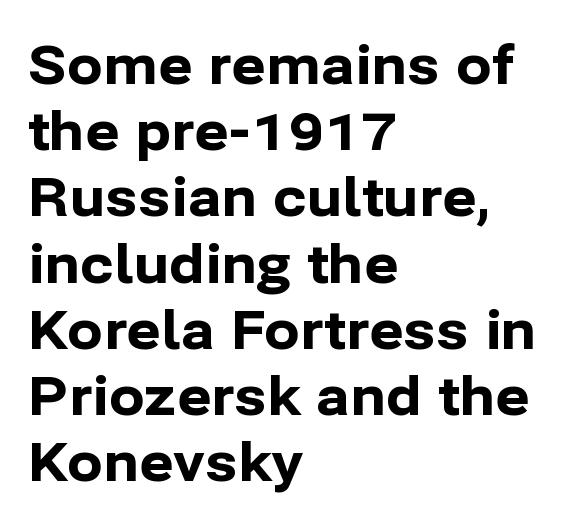
The image shows 53 px bold sans-serif type, upright; set left-aligned, normal line spacing (1.25x), normal letter spacing, not underlined; low stroke contrast and a medium x-height.
